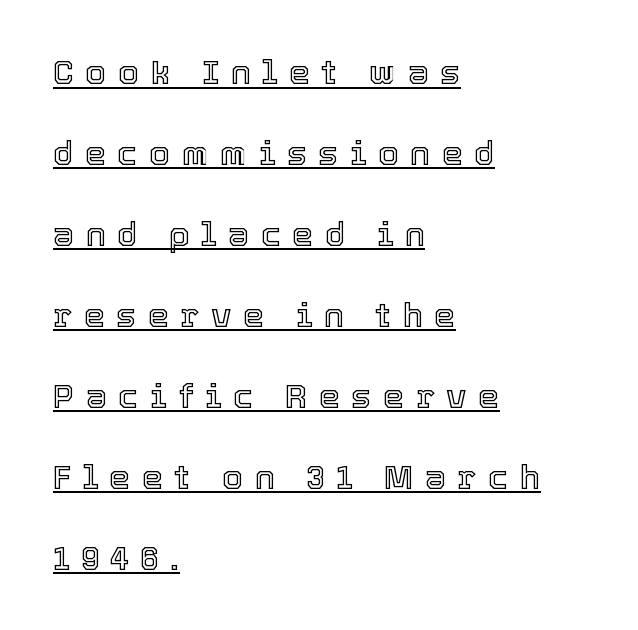
The image shows 34 px text type, upright; set left-aligned, loose line spacing (2.38x), unusually wide letter spacing (+0.33 em), underlined; a medium x-height.
